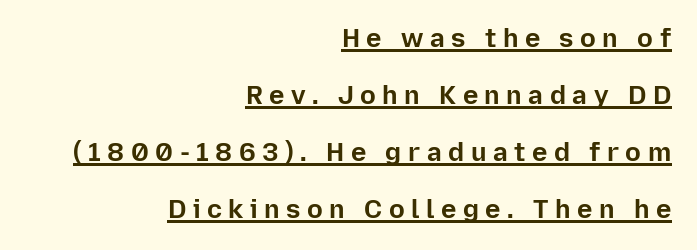
The rendering uses the underline text-decoration. This is the regular roman posture of the typeface. The glyphs have the mass of a bold cut. Teacher's note: observe the even right margin — that is flush-right alignment. The block of text is sparse from top to bottom, with ample space between rows. How are the letters spaced? Widely, with obvious added tracking.
